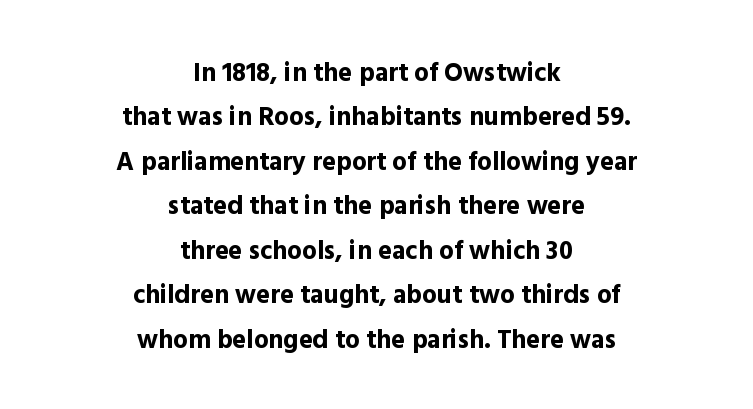
Q: Is the text bold? A: Yes.
Q: Is the text italic (slanted)? A: No, it is upright.
Q: Is the text underlined? A: No.
Q: How is the paragraph aligned? A: Centered.
Q: Is the spacing between letters normal or unusually wide? A: Normal.
